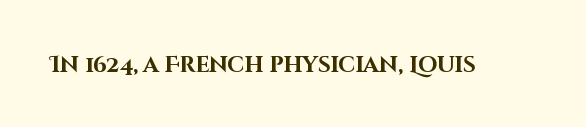
The image shows 22 px bold type, upright; set normal letter spacing, not underlined.
